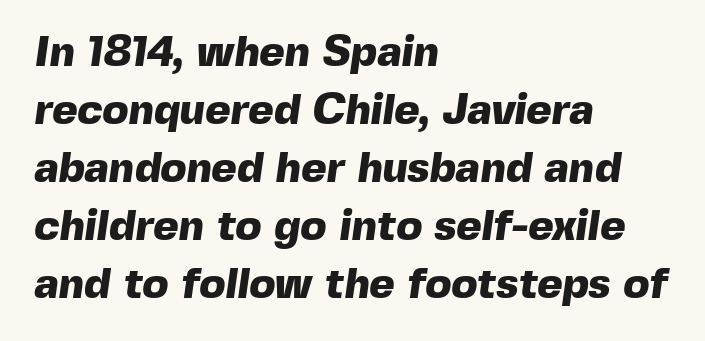
The image shows 43 px heavy sans-serif type; set left-aligned, normal line spacing (1.35x), normal letter spacing, not underlined; a medium x-height.
